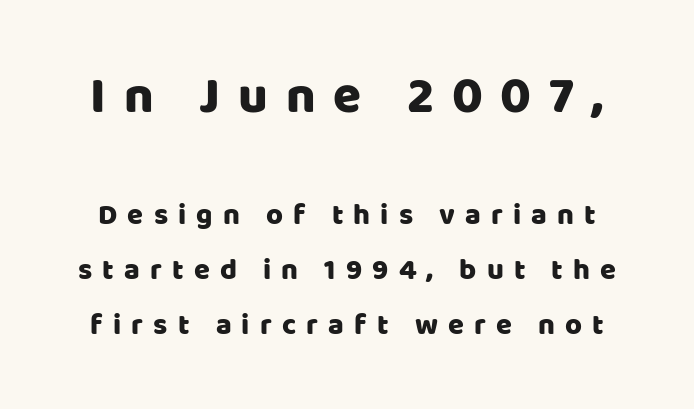
{"serif": "no", "italic": "no", "width": "normal", "stroke_contrast": "low", "x_height": "large", "monospaced": "no", "underline": "no", "line_spacing": "loose", "line_spacing_ratio": 1.9, "letter_spacing": "wide", "letter_spacing_em": 0.35, "larger_block": "first", "size_ratio": 1.76, "glyph_px": 51}
